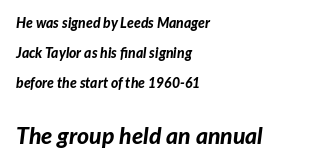
The image shows 23 px bold type, italic (leaning right); set left-aligned, loose line spacing (2.16x), normal letter spacing, not underlined; the second (bottom) block is 1.64x larger.
